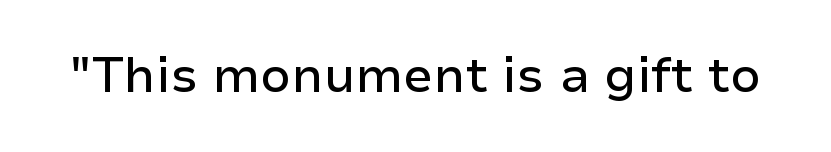
{"serif": "no", "italic": "no", "width": "normal", "stroke_contrast": "low", "x_height": "medium", "monospaced": "no", "underline": "no", "letter_spacing": "normal", "letter_spacing_em": 0.0, "glyph_px": 49}
